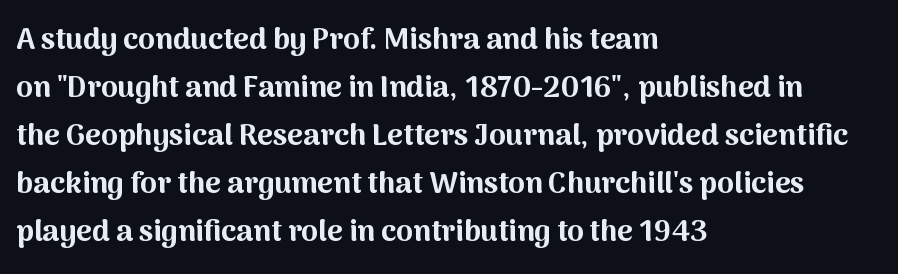
The image shows 30 px bold sans-serif type, upright; set left-aligned, normal line spacing (1.6x), normal letter spacing, not underlined; medium stroke contrast and a medium x-height.
